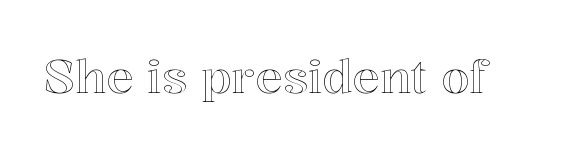
Q: Is the text italic (slanted)? A: No, it is upright.
Q: Is the text underlined? A: No.
Q: Is the spacing between letters normal or unusually wide? A: Normal.
Q: Width (condensed, normal, or wide)? A: Normal.
Q: x-height? A: Medium.
Q: Monospaced? A: No.
